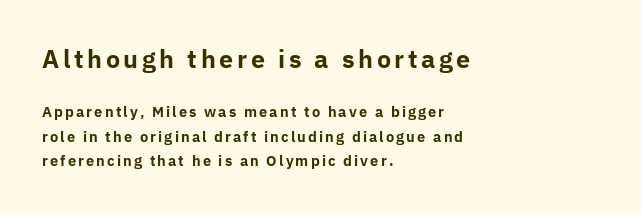
Q: Is the text bold? A: Yes.
Q: Is the text italic (slanted)? A: No, it is upright.
Q: Is the text underlined? A: No.
Q: How is the paragraph aligned? A: Left-aligned.
Q: Which block of text is set in a larger size, the first (top) or the second (bottom)? A: The first (top) one.
